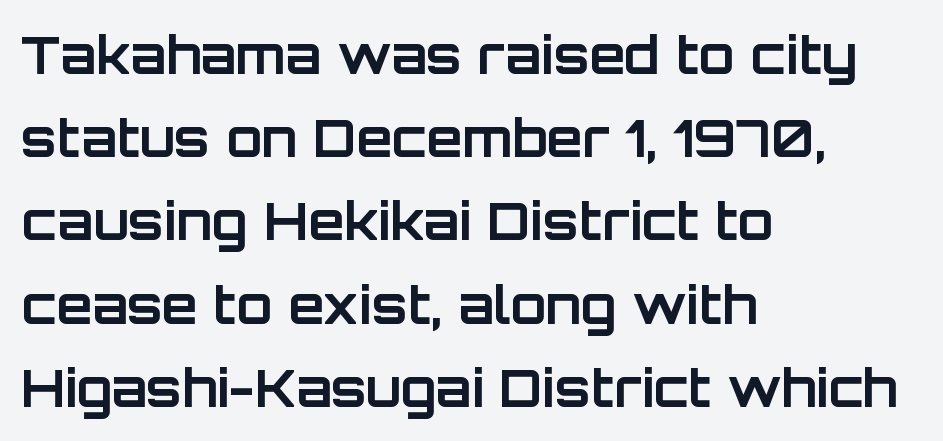
The image shows 52 px bold sans-serif type, upright; set left-aligned, normal line spacing (1.6x), normal letter spacing, not underlined; low stroke contrast and a large x-height.
